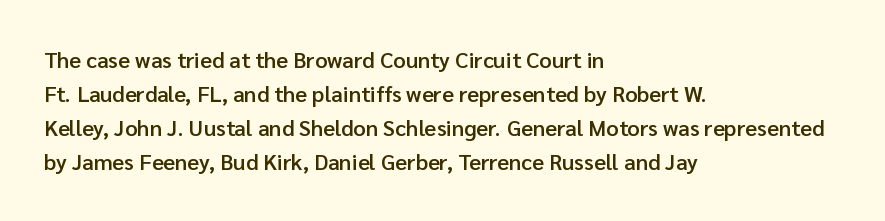
Students, note that the glyphs here touch the page at normal intervals. The line-height multiplier appears to be the usual default. Horizontal alignment here is leftward, the default for most running prose. Descenders are the only things crossing below the line. A bit beefed up — I'd call it semibold rather than bold. You can tell it's not italic because the verticals are truly vertical.
